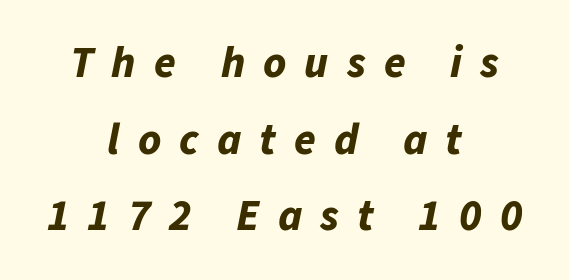
The image shows 44 px bold type, italic (leaning right); set centered, line spacing 1.74x, unusually wide letter spacing (+0.41 em), not underlined; low stroke contrast and a medium x-height.
